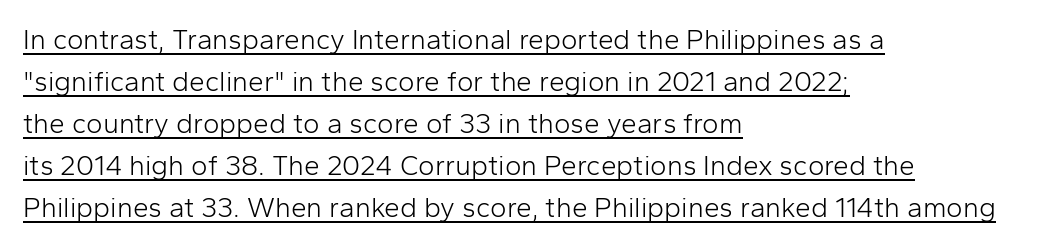
The image shows 28 px light sans-serif type, upright; set left-aligned, normal line spacing (1.5x), normal letter spacing, underlined; low stroke contrast and a medium x-height.
